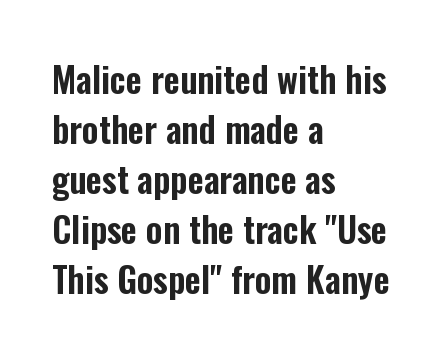
Q: Is the text italic (slanted)? A: No, it is upright.
Q: Is the typeface a serif or a sans-serif typeface? A: Sans-serif.
Q: Is the text underlined? A: No.
Q: How is the paragraph aligned? A: Left-aligned.
Q: Is the spacing between letters normal or unusually wide? A: Normal.
Q: Is the spacing between lines tight, normal or loose? A: Normal.
Q: Width (condensed, normal, or wide)? A: Condensed.
Q: Stroke contrast? A: Low.
Q: x-height? A: Medium.
Q: Monospaced? A: No.
